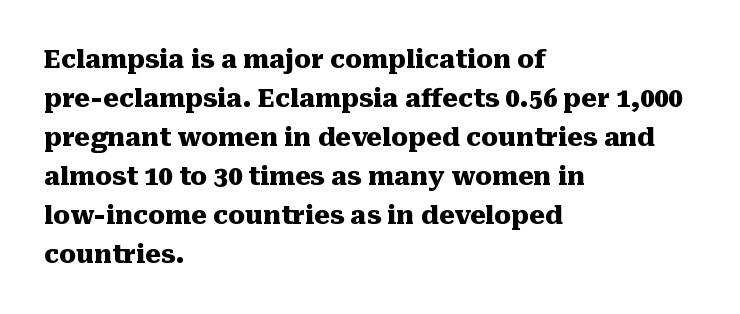
{"italic": "no", "bold": "yes", "underline": "no", "align": "left", "line_spacing": "normal", "line_spacing_ratio": 1.56, "letter_spacing": "normal", "letter_spacing_em": 0.0, "glyph_px": 25}
